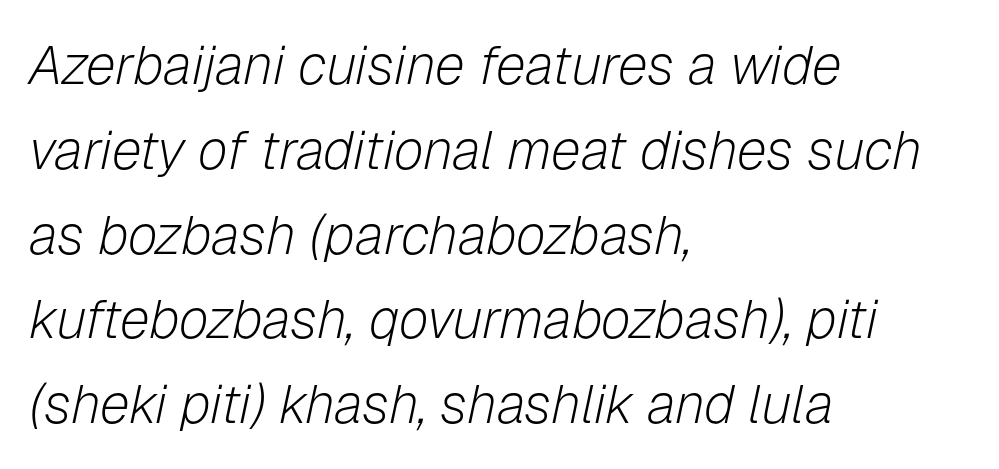
The image shows 54 px light type, italic (leaning right); set left-aligned, normal line spacing (1.57x), normal letter spacing, not underlined; low stroke contrast and a medium x-height.
